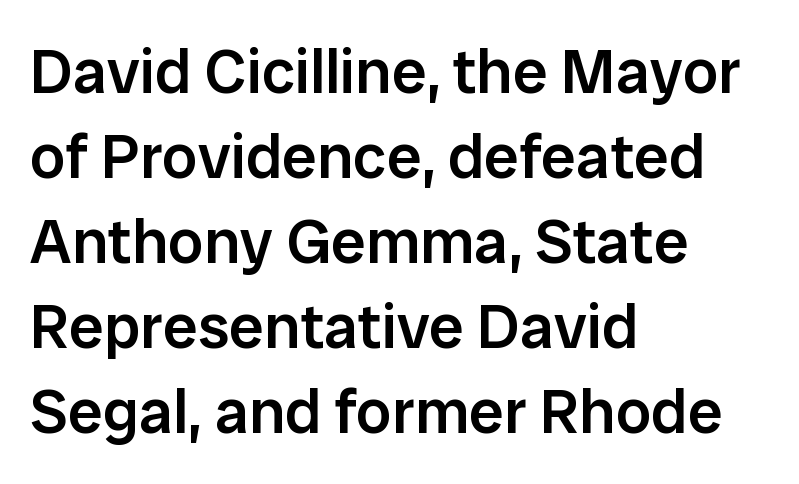
Q: Is the text bold? A: Semi-bold.
Q: Is the text italic (slanted)? A: No, it is upright.
Q: Is the typeface a serif or a sans-serif typeface? A: Sans-serif.
Q: Is the text underlined? A: No.
Q: How is the paragraph aligned? A: Left-aligned.
Q: Is the spacing between letters normal or unusually wide? A: Normal.
Q: Is the spacing between lines tight, normal or loose? A: Normal.
Q: Width (condensed, normal, or wide)? A: Normal.
Q: Stroke contrast? A: Low.
Q: x-height? A: Medium.
Q: Monospaced? A: No.
